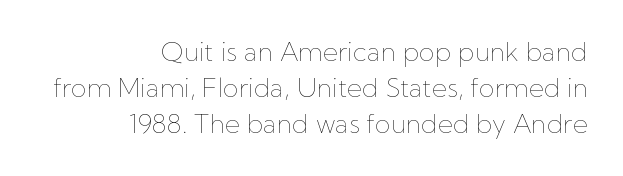
The image shows 26 px text type, upright; set right-aligned, normal line spacing (1.39x), normal letter spacing, not underlined.
